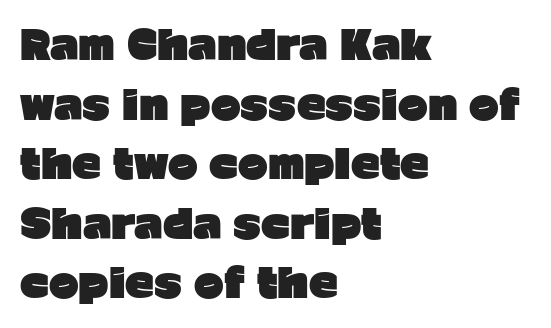
The image shows 40 px heavy sans-serif type, upright; set left-aligned, normal line spacing (1.49x), normal letter spacing, not underlined; low stroke contrast and a medium x-height.
